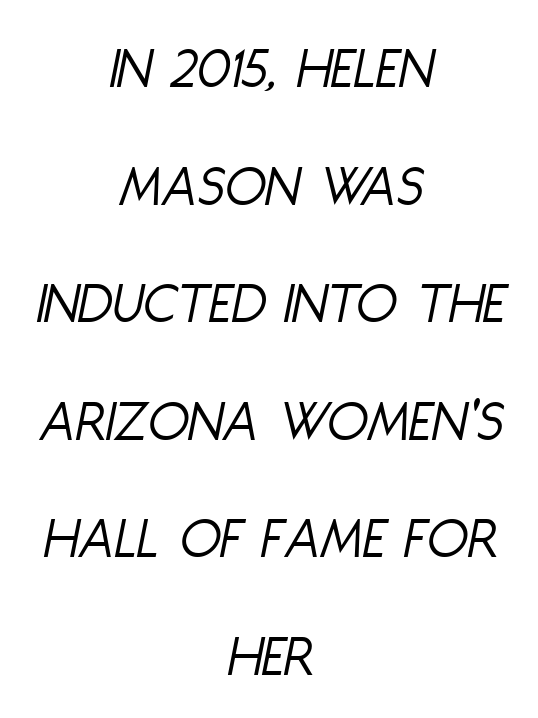
Note the varied advance widths — an 'i' is clearly narrower than an 'm'. Descenders are the only things crossing below the line. How would I describe the line gaps? Wide and relaxed. There's an unmistakable incline to the writing here.
